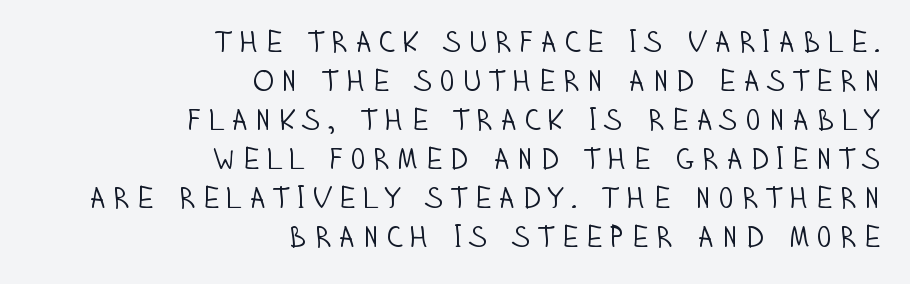
The image shows 30 px light, condensed sans-serif type, upright; set right-aligned, normal line spacing (1.3x), not underlined; low stroke contrast and a large x-height.
